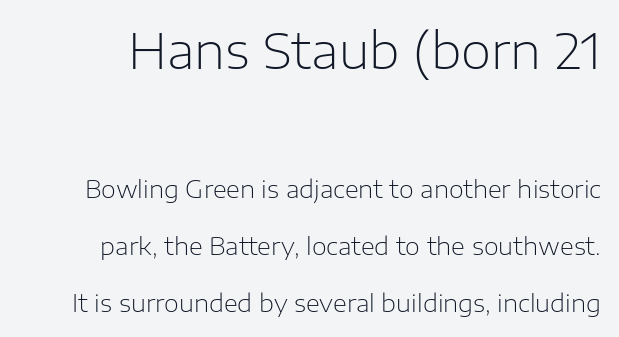
Q: Is the text bold? A: No.
Q: Is the text italic (slanted)? A: No, it is upright.
Q: Is the typeface a serif or a sans-serif typeface? A: Sans-serif.
Q: Is the text underlined? A: No.
Q: Is the spacing between letters normal or unusually wide? A: Normal.
Q: Is the spacing between lines tight, normal or loose? A: Loose.
Q: Which block of text is set in a larger size, the first (top) or the second (bottom)? A: The first (top) one.
Q: Width (condensed, normal, or wide)? A: Normal.
Q: Stroke contrast? A: Low.
Q: x-height? A: Medium.
Q: Monospaced? A: No.
